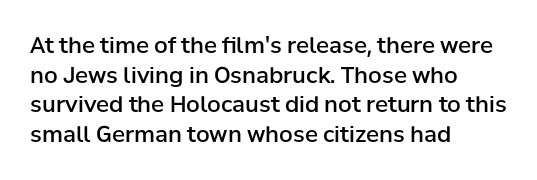
Q: Is the text bold? A: Semi-bold.
Q: Is the text italic (slanted)? A: No, it is upright.
Q: Is the text underlined? A: No.
Q: How is the paragraph aligned? A: Left-aligned.
Q: Is the spacing between letters normal or unusually wide? A: Normal.
Q: Is the spacing between lines tight, normal or loose? A: Normal.
